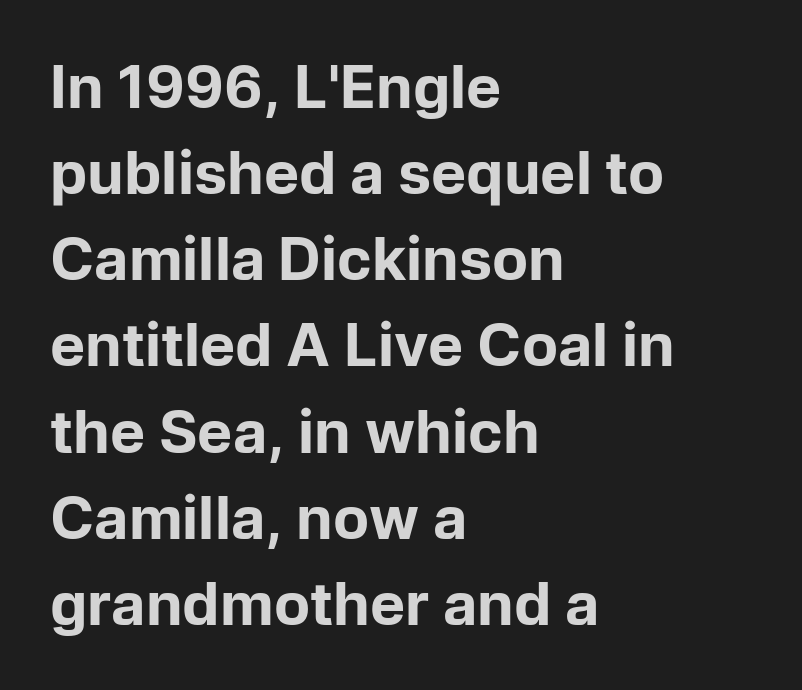
Between one letter and the next there's only the usual sliver of space. Reading down the block, your eye returns to a fixed left position each line. The letters advance in unequal steps, a hallmark of proportional type. The characters display no serif detailing; their extremities are plain. Leading matches the norm, producing a regular column.
